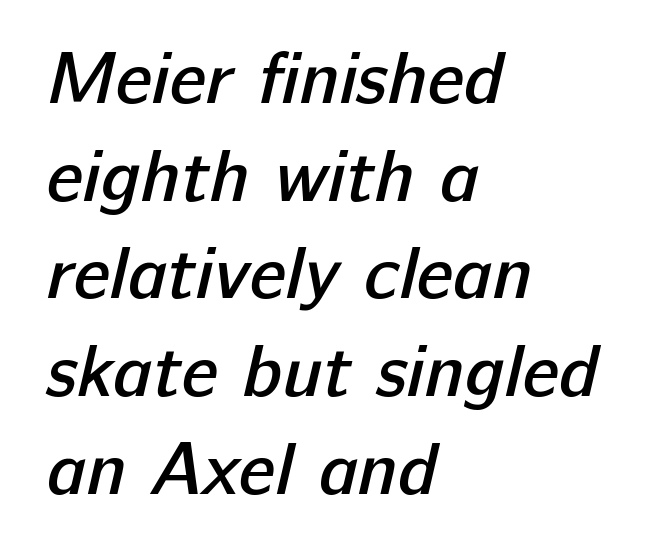
Typeset ragged right — the left edge is the straight one. The lines sit at an ordinary, default distance from one another. What kind of face is this? One without serifs — a sans. Proportional: the letters do not fall into vertical columns.
